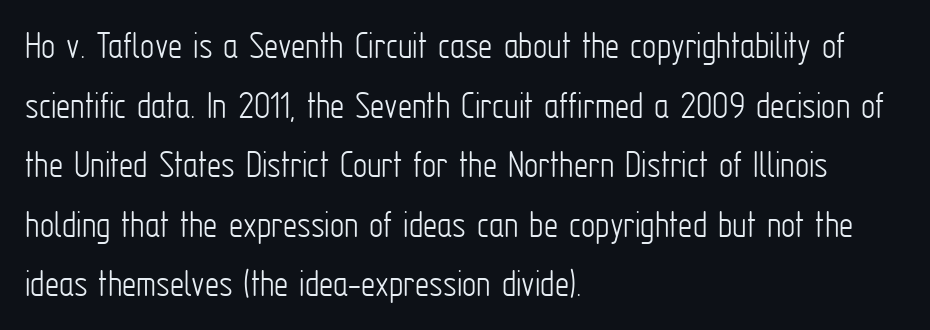
{"serif": "no", "italic": "no", "bold": "no", "weight": "light", "width": "condensed", "stroke_contrast": "low", "x_height": "medium", "monospaced": "no", "underline": "no", "align": "left", "line_spacing": "normal", "line_spacing_ratio": 1.49, "letter_spacing": "normal", "letter_spacing_em": 0.0, "glyph_px": 40}
